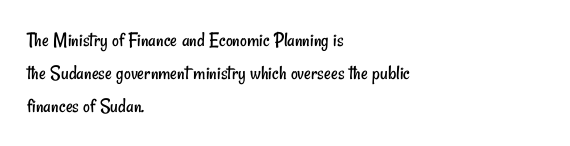
Quick note: underline off. Spacing between characters is what you'd get straight out of the box. Casual observation: everything's shoved over to the left. What's the leading like? Ordinary, nothing unusual. Stroke mass is kept to a normal reading level or below.
